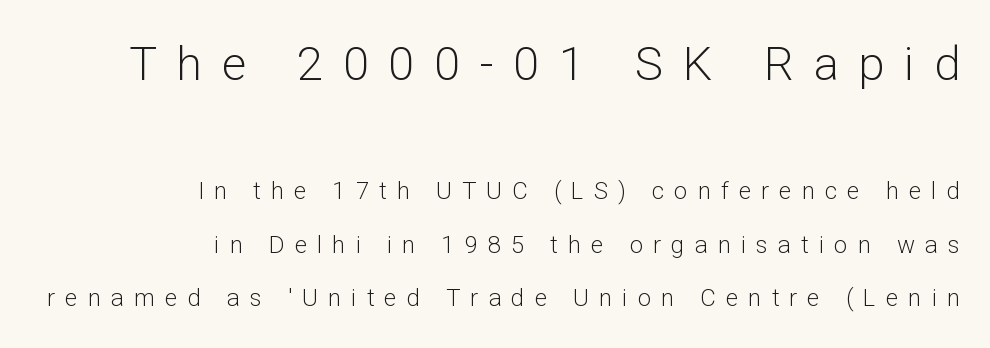
The image shows 47 px light sans-serif type, upright; set right-aligned, loose line spacing (2.24x), unusually wide letter spacing (+0.42 em), not underlined; the first (top) block is 1.96x larger; low stroke contrast and a medium x-height.
